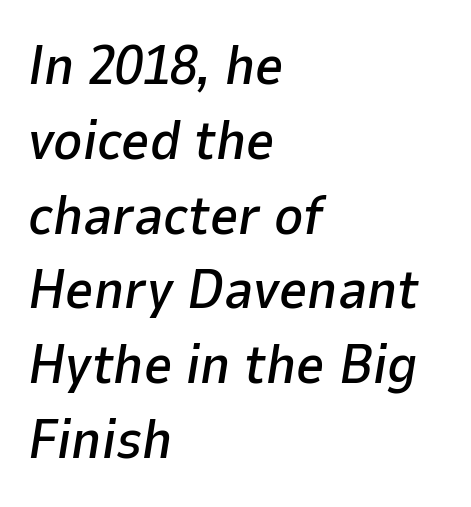
The image shows 55 px text type, italic (leaning right); set left-aligned, normal line spacing (1.36x), normal letter spacing, not underlined; low stroke contrast and a medium x-height.
